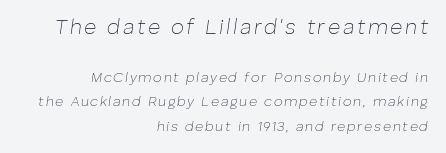
The image shows 21 px text type, italic (leaning right); set right-aligned, line spacing 1.73x, not underlined; the first (top) block is 1.5x larger.
